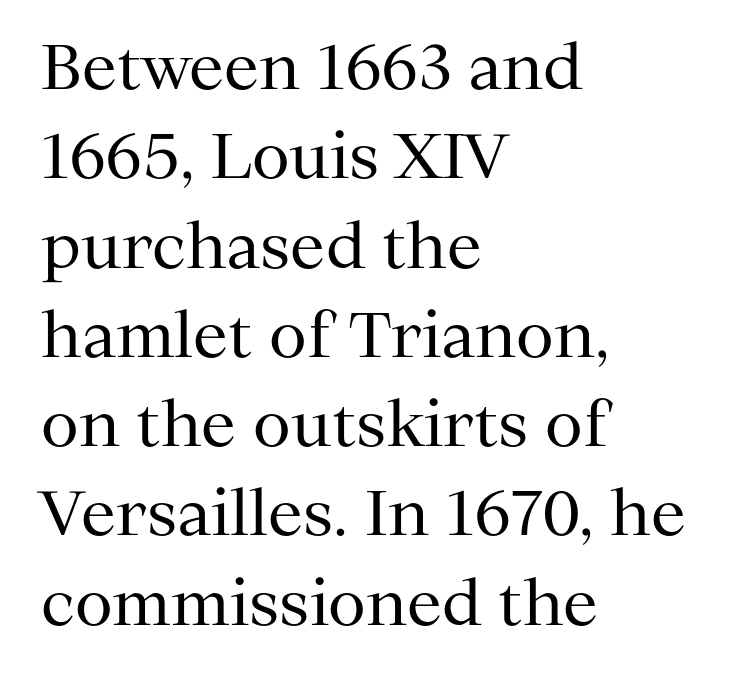
Q: Is the text bold? A: No.
Q: Is the text italic (slanted)? A: No, it is upright.
Q: Is the typeface a serif or a sans-serif typeface? A: Serif.
Q: Is the text underlined? A: No.
Q: How is the paragraph aligned? A: Left-aligned.
Q: Is the spacing between letters normal or unusually wide? A: Normal.
Q: Is the spacing between lines tight, normal or loose? A: Normal.
Q: Width (condensed, normal, or wide)? A: Normal.
Q: Stroke contrast? A: Medium.
Q: x-height? A: Medium.
Q: Monospaced? A: No.
